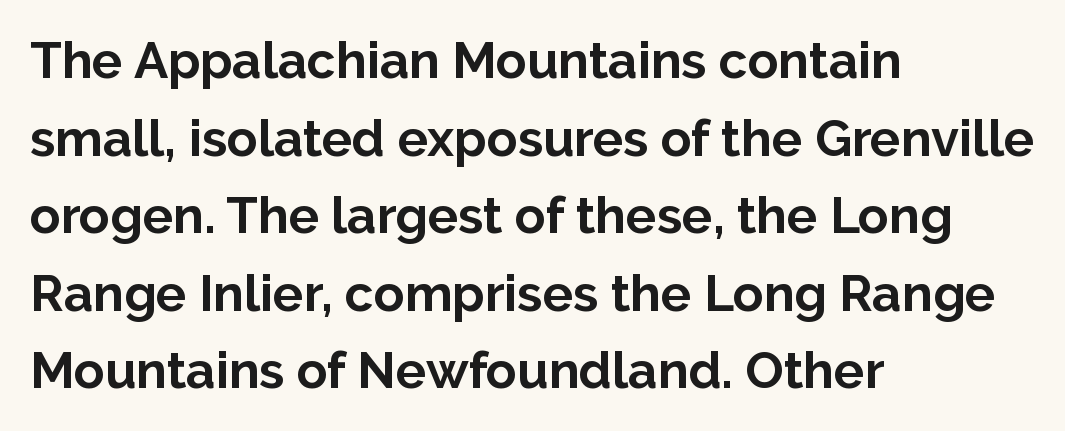
{"serif": "no", "italic": "no", "bold": "yes", "weight": "bold", "width": "normal", "stroke_contrast": "low", "x_height": "medium", "monospaced": "no", "underline": "no", "align": "left", "line_spacing": "normal", "line_spacing_ratio": 1.52, "letter_spacing": "normal", "letter_spacing_em": 0.0, "glyph_px": 51}
